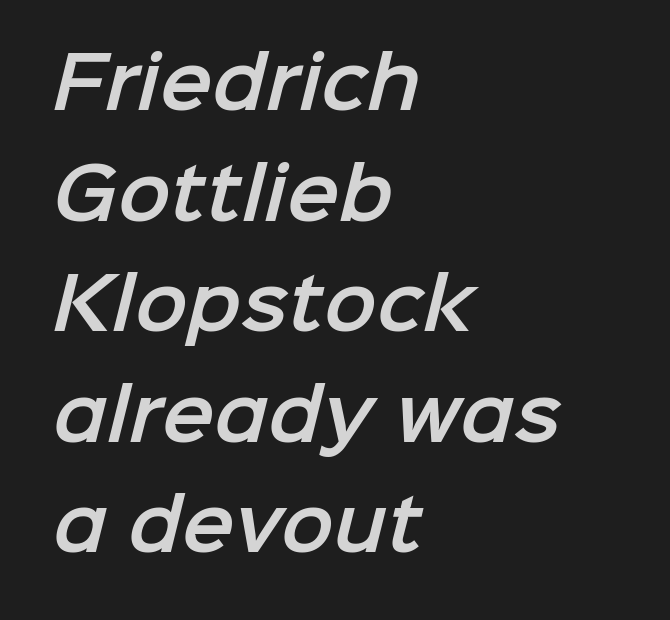
Q: Is the typeface a serif or a sans-serif typeface? A: Sans-serif.
Q: Is the text underlined? A: No.
Q: How is the paragraph aligned? A: Left-aligned.
Q: Is the spacing between letters normal or unusually wide? A: Normal.
Q: Is the spacing between lines tight, normal or loose? A: Normal.
Q: Width (condensed, normal, or wide)? A: Normal.
Q: Stroke contrast? A: Low.
Q: x-height? A: Medium.
Q: Monospaced? A: No.
